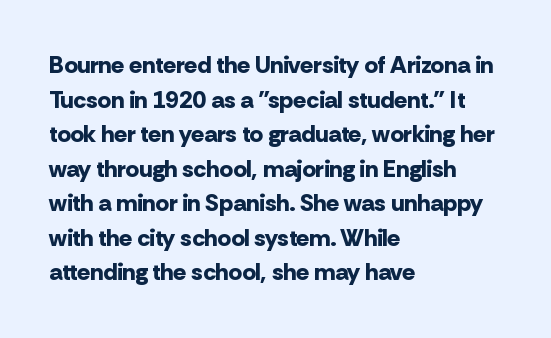
The image shows 24 px bold type, upright; set left-aligned, normal line spacing (1.44x), normal letter spacing, not underlined.
